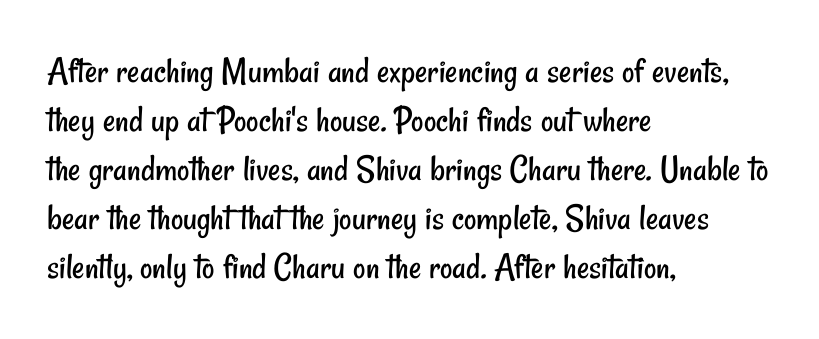
{"serif": "no", "bold": "no", "weight": "regular", "width": "condensed", "stroke_contrast": "low", "x_height": "small", "monospaced": "no", "underline": "no", "align": "left", "line_spacing": "normal", "line_spacing_ratio": 1.29, "letter_spacing": "normal", "letter_spacing_em": 0.0, "glyph_px": 38}
